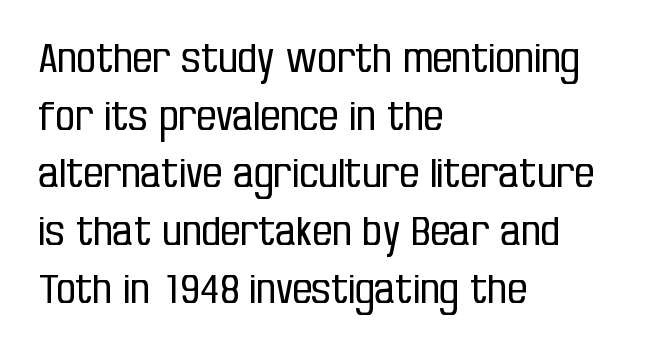
The paragraph shown leans on its left margin. The face looks like a standard text weight, possibly lighter. The characters display no serif detailing; their extremities are plain. Do the characters align in a grid? No, the font is proportional. Does extra space separate the letters? No, they use regular spacing. In terms of posture, this sample is upright.
